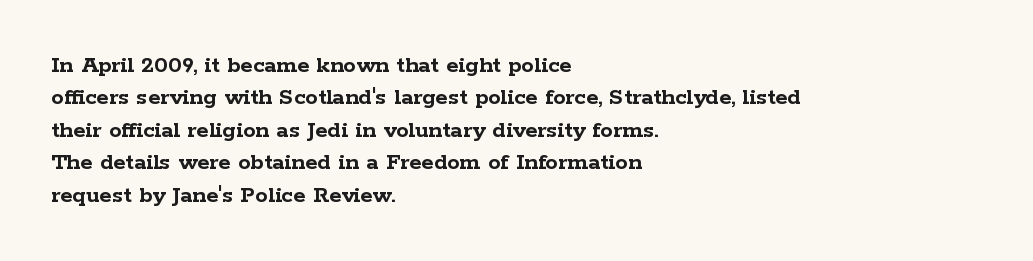
A typesetter would mark this as roman, not italic. The strokes are fattened all the way to bold. Beneath every word, the page is bare. The letters sit at their default tracking, neither squeezed nor spread. Notice how the passage keeps a crisp vertical edge on the left only. The lines sit at an ordinary, default distance from one another.
